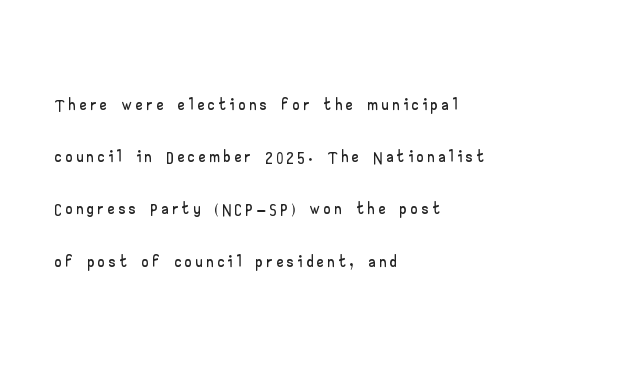
{"italic": "no", "underline": "no", "align": "left", "line_spacing": "loose", "line_spacing_ratio": 2.09, "glyph_px": 25}
